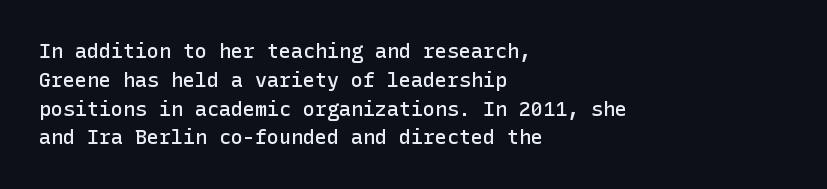
The image shows 20 px text type, upright; set left-aligned, normal line spacing (1.44x), normal letter spacing, not underlined.
